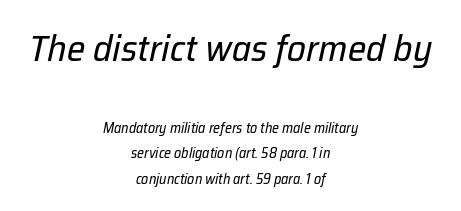
Stems here are at most as thick as an everyday book face. The line texture is even and compact thanks to regular tracking. Look at the glyph heights: the upper group is clearly the bigger setting. These lines are rendered in a variable-pitch font. The typesetter chose a symmetrical, centered arrangement here.
